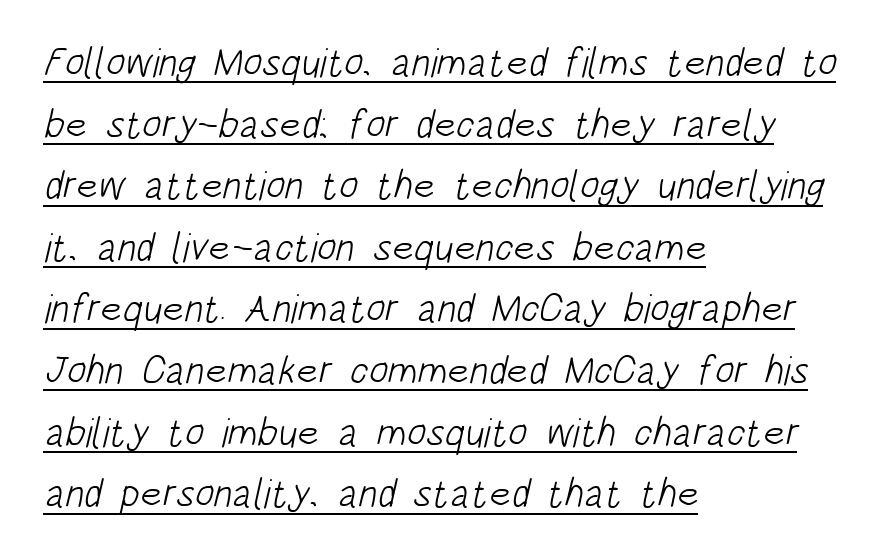
The image shows 40 px light, condensed sans-serif type; set left-aligned, normal line spacing (1.54x), normal letter spacing, underlined; low stroke contrast and a large x-height.
